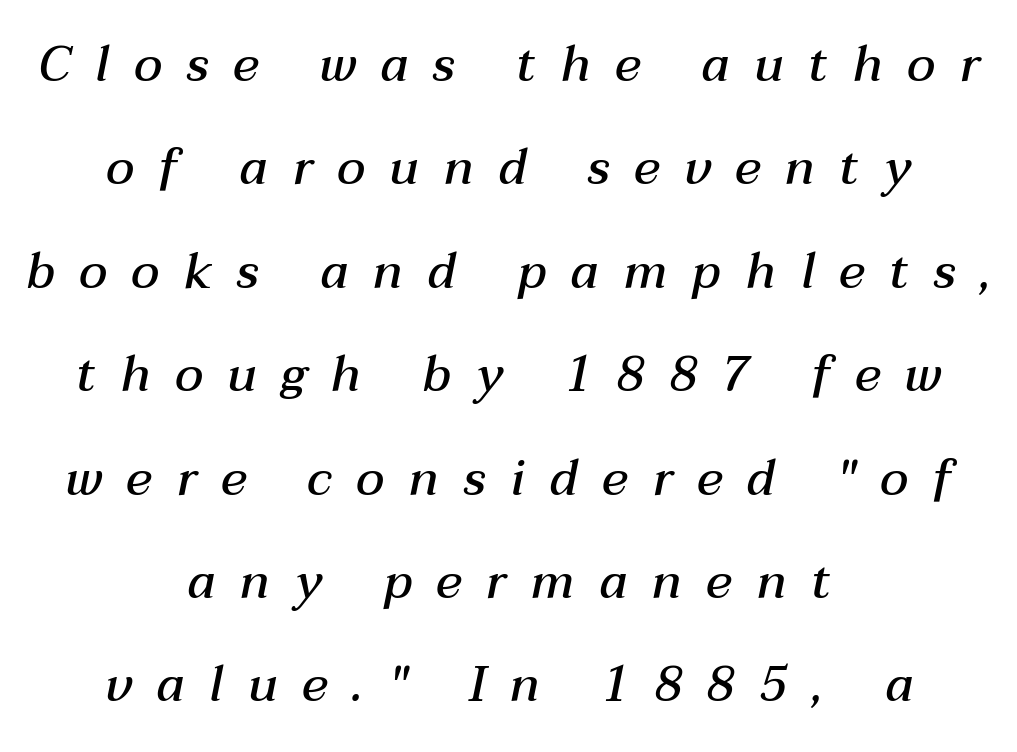
{"italic": "yes", "lean": "right", "slant_degrees": 12, "bold": "semi", "weight": "semibold", "width": "normal", "stroke_contrast": "medium", "x_height": "medium", "monospaced": "no", "underline": "no", "align": "center", "line_spacing": "loose", "line_spacing_ratio": 2.11, "letter_spacing": "wide", "letter_spacing_em": 0.5, "glyph_px": 49}
